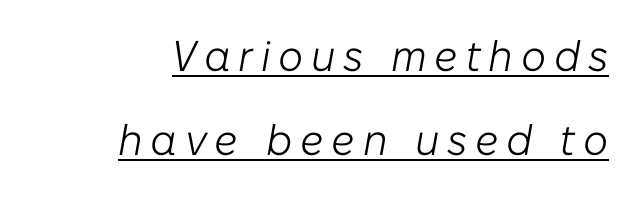
The image shows 43 px light type, italic (leaning right); set loose line spacing (1.96x), underlined; low stroke contrast and a medium x-height.
